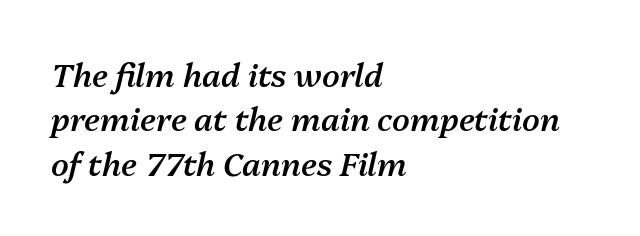
What weight is shown? A semibold, between regular and bold. Vertical spacing — default. Character widths vary here, with narrow letters taking less room than wide ones. Casual observation: everything's shoved over to the left.
